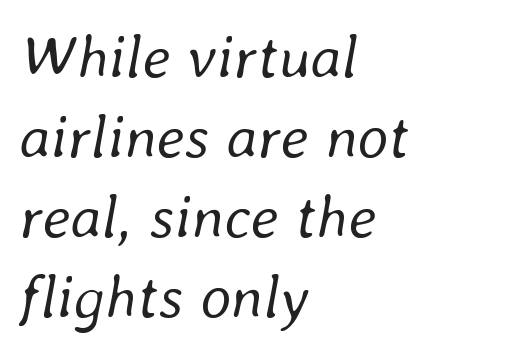
The image shows 61 px regular-weight type, italic (leaning right); set left-aligned, normal line spacing (1.31x), normal letter spacing, not underlined; low stroke contrast and a medium x-height.
